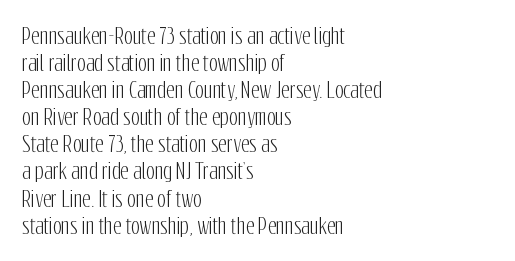
The image shows 21 px text type, upright; set left-aligned, normal line spacing (1.29x), normal letter spacing, not underlined.
